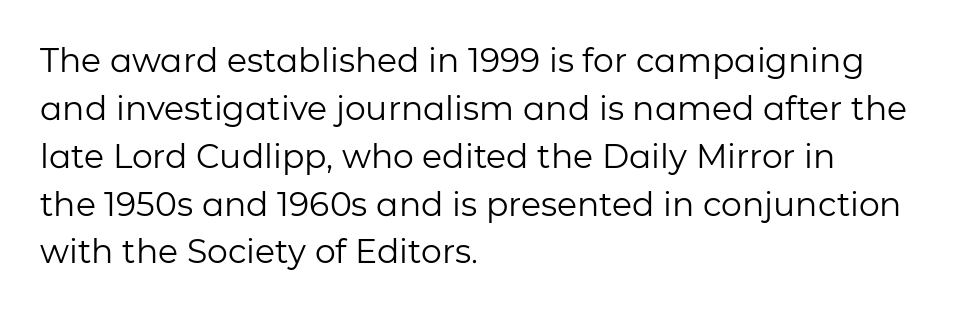
Q: Is the text bold? A: No.
Q: Is the text italic (slanted)? A: No, it is upright.
Q: Is the typeface a serif or a sans-serif typeface? A: Sans-serif.
Q: Is the text underlined? A: No.
Q: How is the paragraph aligned? A: Left-aligned.
Q: Is the spacing between letters normal or unusually wide? A: Normal.
Q: Is the spacing between lines tight, normal or loose? A: Normal.
Q: Width (condensed, normal, or wide)? A: Normal.
Q: Stroke contrast? A: Low.
Q: x-height? A: Medium.
Q: Monospaced? A: No.
